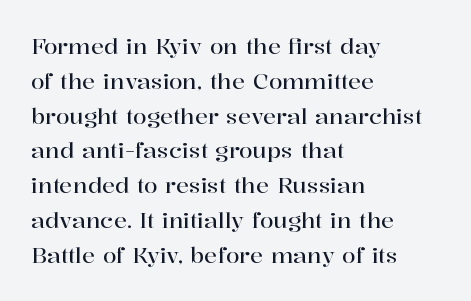
The image shows 22 px text type, upright; set left-aligned, normal line spacing (1.58x), normal letter spacing, not underlined.
